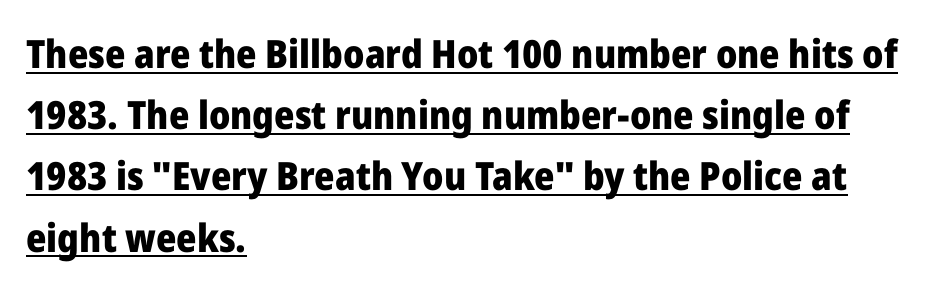
{"serif": "no", "italic": "no", "bold": "yes", "weight": "heavy", "width": "normal", "stroke_contrast": "low", "x_height": "medium", "monospaced": "no", "underline": "yes", "align": "left", "line_spacing": "normal", "line_spacing_ratio": 1.57, "letter_spacing": "normal", "letter_spacing_em": 0.0, "glyph_px": 39}
